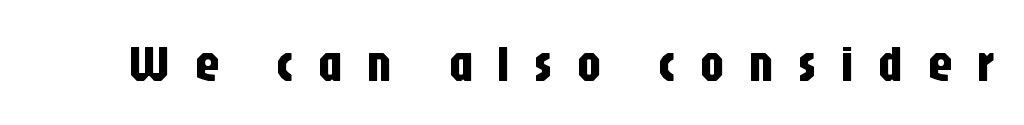
The letters are spread apart with noticeably loose tracking. Glance below the letters and you will spot only blank space. The font family rendered here belongs to the sans-serif group. This is roman type, the default non-slanted kind.
